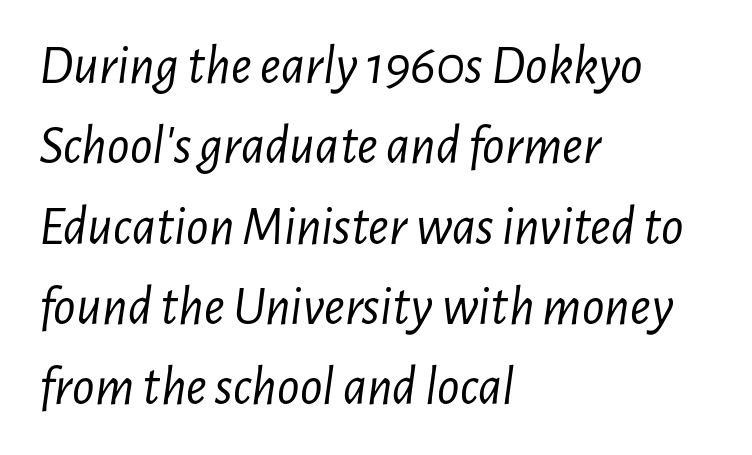
Q: Is the text bold? A: No.
Q: Is the text italic (slanted)? A: Yes, it leans right by about 7 degrees.
Q: Is the text underlined? A: No.
Q: How is the paragraph aligned? A: Left-aligned.
Q: Is the spacing between letters normal or unusually wide? A: Normal.
Q: Is the spacing between lines tight, normal or loose? A: Normal.
Q: Width (condensed, normal, or wide)? A: Condensed.
Q: Stroke contrast? A: Low.
Q: x-height? A: Medium.
Q: Monospaced? A: No.
